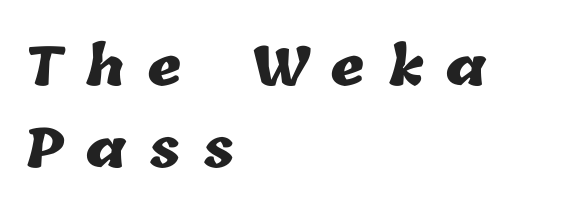
The image shows 53 px heavy type; set left-aligned, normal line spacing (1.55x), unusually wide letter spacing (+0.42 em), not underlined; low stroke contrast and a medium x-height.
